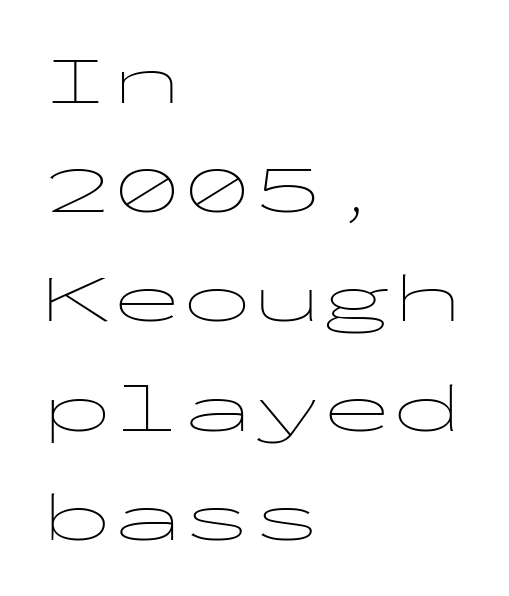
{"serif": "no", "italic": "no", "bold": "no", "weight": "thin", "width": "wide", "stroke_contrast": "low", "x_height": "medium", "monospaced": "yes", "underline": "no", "align": "left", "line_spacing": "normal", "line_spacing_ratio": 1.56, "letter_spacing": "normal", "letter_spacing_em": 0.0, "glyph_px": 70}
